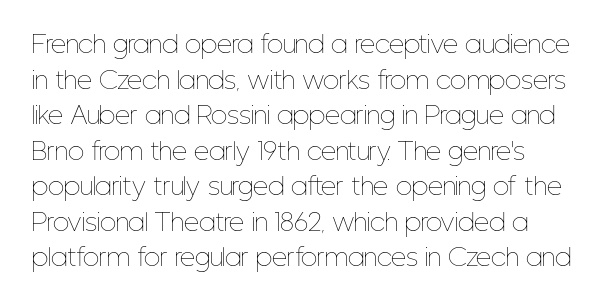
{"italic": "no", "bold": "no", "underline": "no", "line_spacing": "normal", "line_spacing_ratio": 1.48, "letter_spacing": "normal", "letter_spacing_em": 0.0, "glyph_px": 24}
